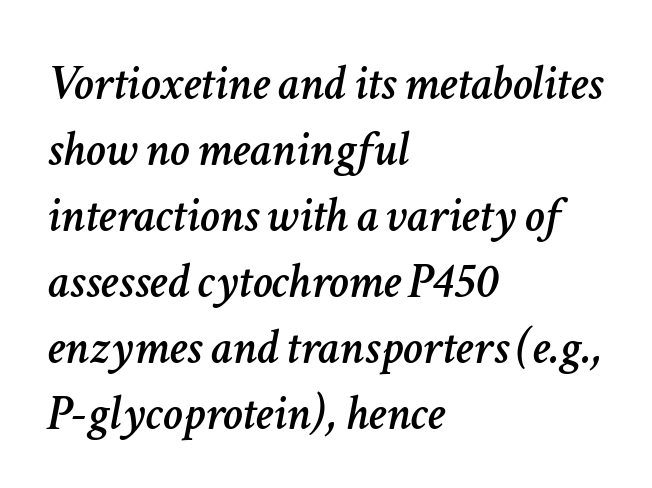
Q: Is the text italic (slanted)? A: Yes, it leans right by about 11 degrees.
Q: Is the text underlined? A: No.
Q: How is the paragraph aligned? A: Left-aligned.
Q: Is the spacing between letters normal or unusually wide? A: Normal.
Q: Is the spacing between lines tight, normal or loose? A: Normal.
Q: Width (condensed, normal, or wide)? A: Normal.
Q: Stroke contrast? A: Low.
Q: x-height? A: Medium.
Q: Monospaced? A: No.
